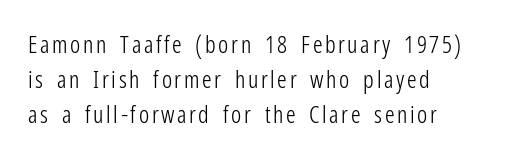
Short and long lines alike share a common starting point at left. Stems here are at most as thick as an everyday book face. Rows of type keep a routine distance in the vertical direction. The axis of the letterforms is exactly vertical.
